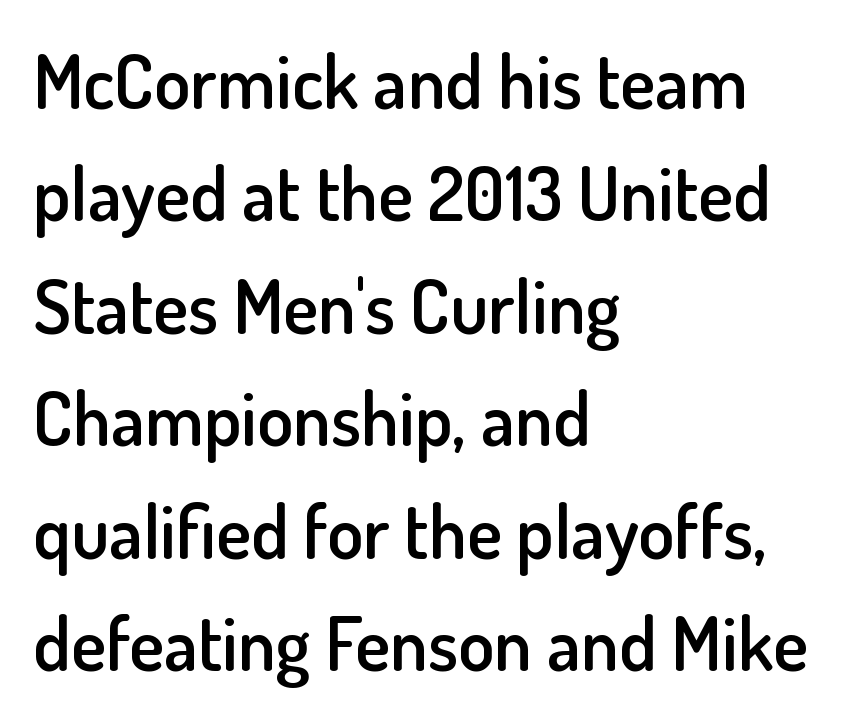
Q: Is the text bold? A: Semi-bold.
Q: Is the text italic (slanted)? A: No, it is upright.
Q: Is the typeface a serif or a sans-serif typeface? A: Sans-serif.
Q: Is the text underlined? A: No.
Q: How is the paragraph aligned? A: Left-aligned.
Q: Is the spacing between letters normal or unusually wide? A: Normal.
Q: Is the spacing between lines tight, normal or loose? A: Normal.
Q: Width (condensed, normal, or wide)? A: Normal.
Q: Stroke contrast? A: Low.
Q: x-height? A: Small.
Q: Monospaced? A: No.
